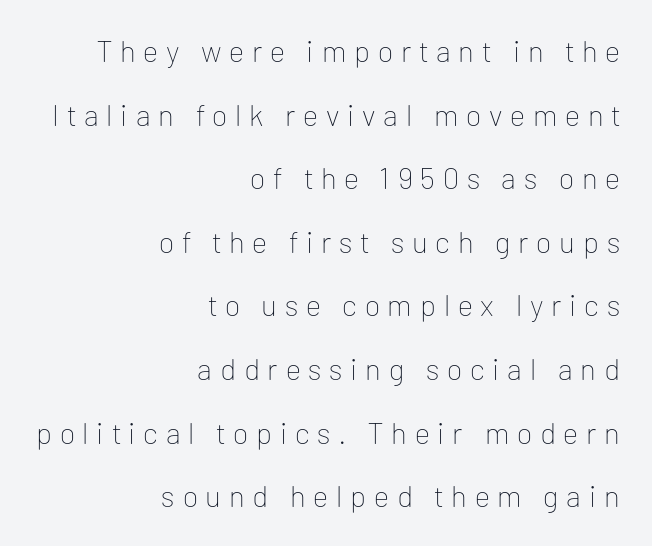
{"serif": "no", "italic": "no", "bold": "no", "weight": "thin", "width": "normal", "stroke_contrast": "low", "x_height": "medium", "monospaced": "no", "underline": "no", "align": "right", "line_spacing": "loose", "line_spacing_ratio": 2.12, "letter_spacing": "wide", "letter_spacing_em": 0.26, "glyph_px": 30}
